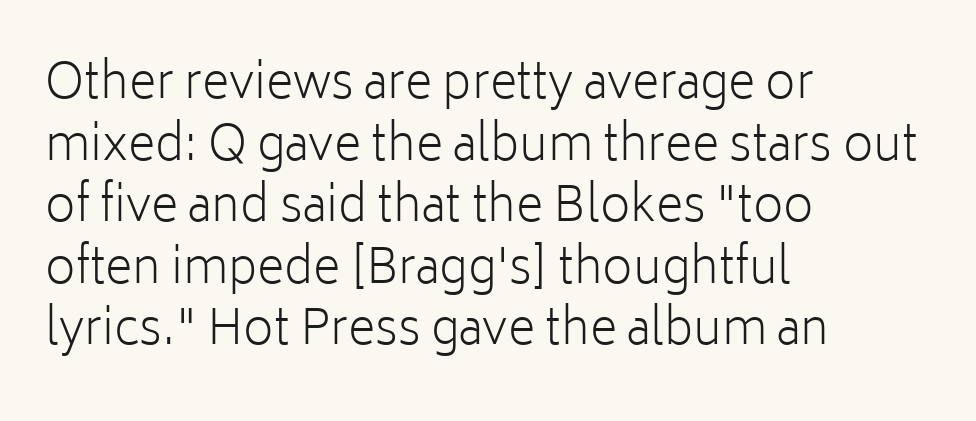
Q: Is the text bold? A: No.
Q: Is the text italic (slanted)? A: No, it is upright.
Q: Is the typeface a serif or a sans-serif typeface? A: Sans-serif.
Q: Is the text underlined? A: No.
Q: How is the paragraph aligned? A: Left-aligned.
Q: Is the spacing between letters normal or unusually wide? A: Normal.
Q: Is the spacing between lines tight, normal or loose? A: Normal.
Q: Width (condensed, normal, or wide)? A: Normal.
Q: Stroke contrast? A: Low.
Q: x-height? A: Medium.
Q: Monospaced? A: No.
